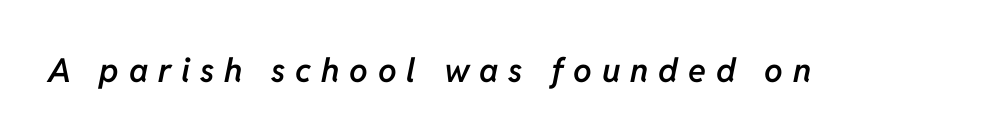
Q: Is the text bold? A: Semi-bold.
Q: Is the text italic (slanted)? A: Yes, it leans right by about 11 degrees.
Q: Is the text underlined? A: No.
Q: Is the spacing between letters normal or unusually wide? A: Unusually wide.
Q: Width (condensed, normal, or wide)? A: Normal.
Q: Stroke contrast? A: Low.
Q: x-height? A: Medium.
Q: Monospaced? A: No.
